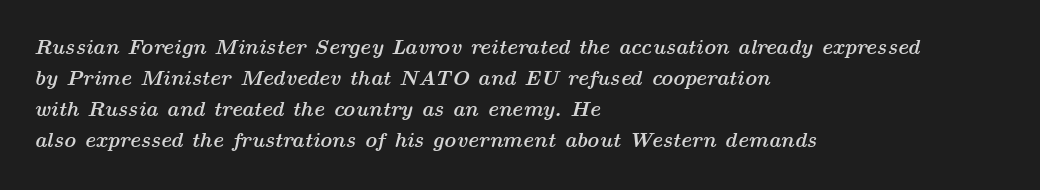
Q: Is the text bold? A: Yes.
Q: Is the text italic (slanted)? A: Yes, it leans right by about 14 degrees.
Q: Is the text underlined? A: No.
Q: How is the paragraph aligned? A: Left-aligned.
Q: Is the spacing between letters normal or unusually wide? A: Normal.
Q: Is the spacing between lines tight, normal or loose? A: Normal.
